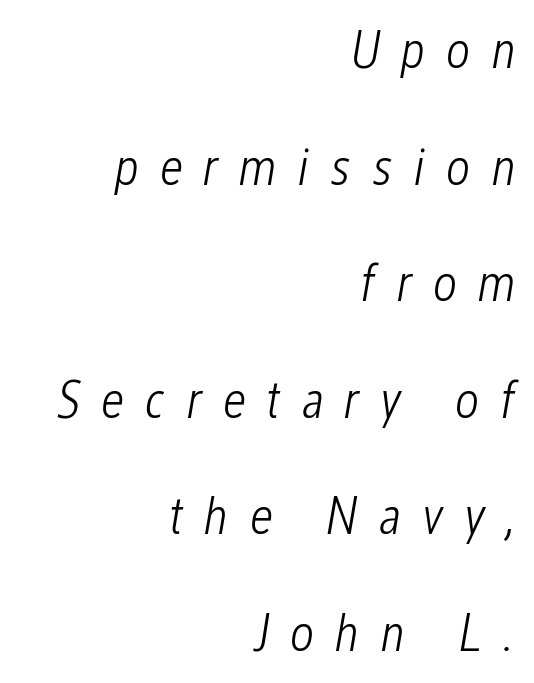
The image shows 53 px light, condensed type, italic (leaning right); set right-aligned, loose line spacing (2.2x), unusually wide letter spacing (+0.39 em), not underlined; low stroke contrast and a medium x-height.
